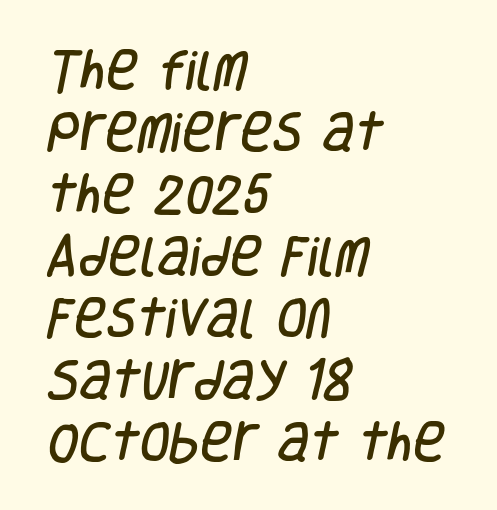
These lines are rendered in a variable-pitch font. Words float on clear page, feet unadorned. The space between consecutive lines is moderate. The lines in this sample share a left origin and differ only in where they stop.
